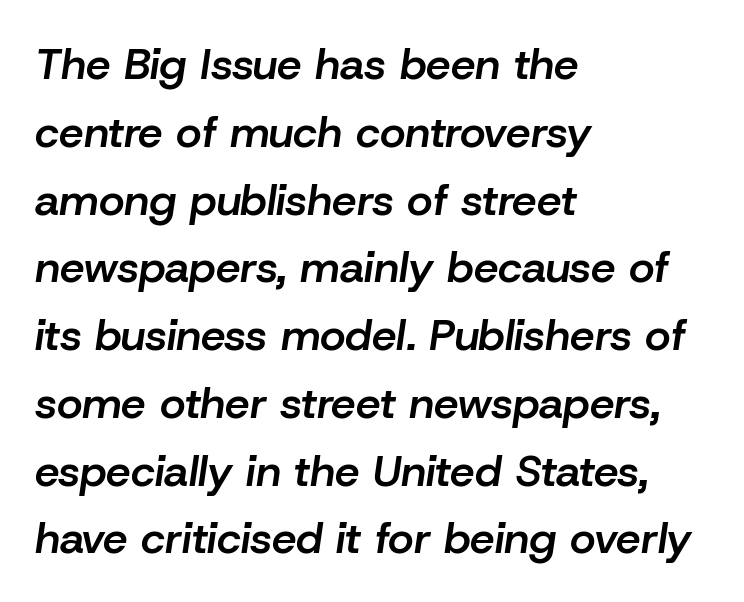
The image shows 44 px semibold type, italic (leaning right); set left-aligned, normal line spacing (1.54x), normal letter spacing, not underlined; low stroke contrast and a medium x-height.
